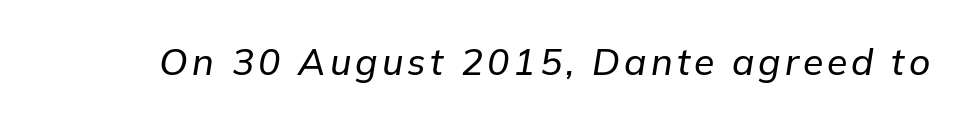
This sample uses an oblique cut, with every glyph tilted off the vertical. Decoration check: the copy has no underline. Is this a fixed-width face? No — the glyphs have proportional, varying widths.
